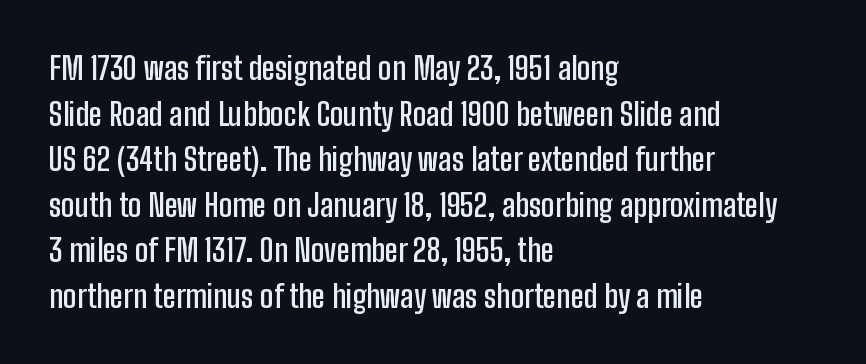
Q: Is the text bold? A: Semi-bold.
Q: Is the text italic (slanted)? A: No, it is upright.
Q: Is the typeface a serif or a sans-serif typeface? A: Sans-serif.
Q: Is the text underlined? A: No.
Q: How is the paragraph aligned? A: Left-aligned.
Q: Is the spacing between letters normal or unusually wide? A: Normal.
Q: Is the spacing between lines tight, normal or loose? A: Normal.
Q: Width (condensed, normal, or wide)? A: Condensed.
Q: Stroke contrast? A: Low.
Q: x-height? A: Medium.
Q: Monospaced? A: No.
